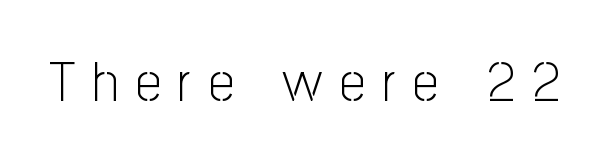
{"serif": "no", "italic": "no", "bold": "no", "weight": "light", "width": "condensed", "stroke_contrast": "low", "x_height": "medium", "monospaced": "no", "underline": "no", "letter_spacing": "wide", "letter_spacing_em": 0.31, "glyph_px": 56}
